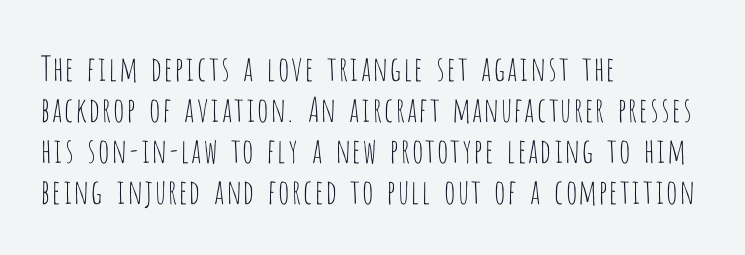
The image shows 34 px thin, condensed sans-serif type, upright; set left-aligned, line spacing 1.21x, normal letter spacing, not underlined; low stroke contrast and a large x-height.
